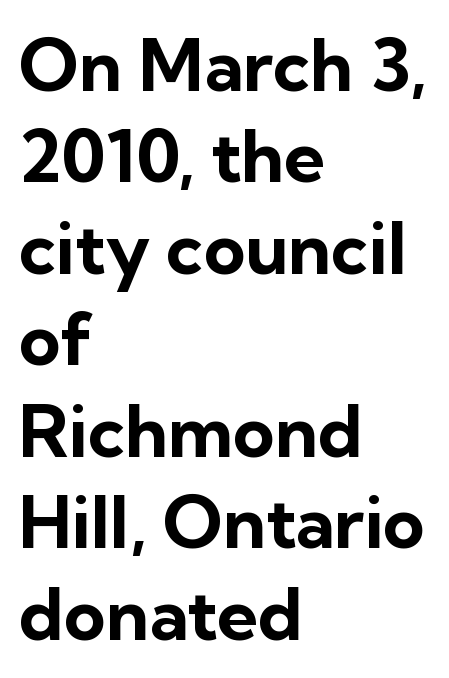
Q: Is the text bold? A: Yes.
Q: Is the text italic (slanted)? A: No, it is upright.
Q: Is the typeface a serif or a sans-serif typeface? A: Sans-serif.
Q: Is the text underlined? A: No.
Q: How is the paragraph aligned? A: Left-aligned.
Q: Is the spacing between letters normal or unusually wide? A: Normal.
Q: Is the spacing between lines tight, normal or loose? A: Normal.
Q: Width (condensed, normal, or wide)? A: Normal.
Q: Stroke contrast? A: Low.
Q: x-height? A: Medium.
Q: Monospaced? A: No.
